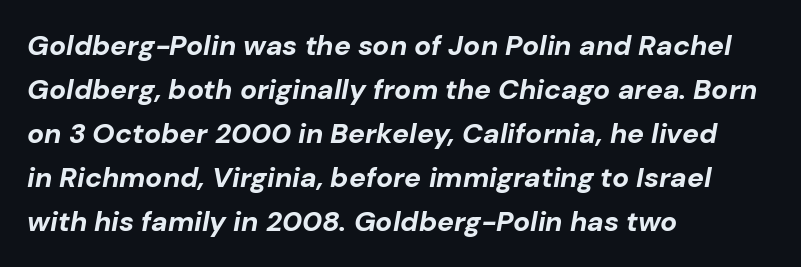
Type without underlining. The text carries the slant typical of an italic or oblique font. The rendering uses natural spacing where letterforms have individual widths. Left-aligned paragraph, ragged on the right. The letters sit at their default tracking, neither squeezed nor spread.
